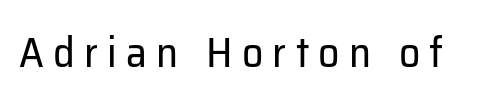
The image shows 42 px regular-weight sans-serif type, upright; set unusually wide letter spacing (+0.22 em), not underlined; low stroke contrast and a medium x-height.
